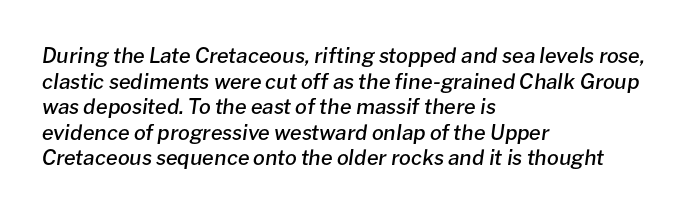
{"italic": "yes", "lean": "right", "slant_degrees": 8, "bold": "semi", "underline": "no", "align": "left", "line_spacing_ratio": 1.22, "letter_spacing": "normal", "letter_spacing_em": 0.0, "glyph_px": 21}
